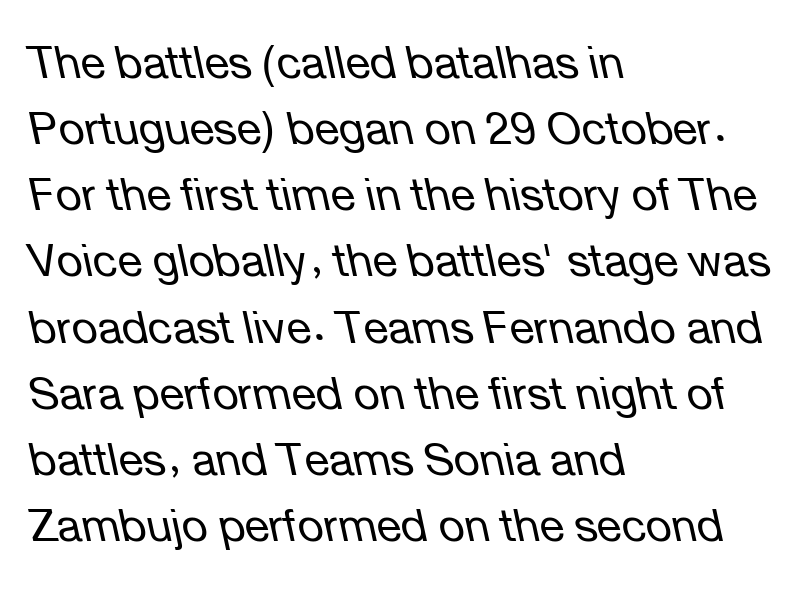
{"italic": "yes", "lean": "left", "slant_degrees": 12, "bold": "no", "weight": "regular", "width": "normal", "stroke_contrast": "low", "x_height": "medium", "monospaced": "no", "underline": "no", "align": "left", "line_spacing": "normal", "line_spacing_ratio": 1.47, "letter_spacing": "normal", "letter_spacing_em": 0.0, "glyph_px": 45}
